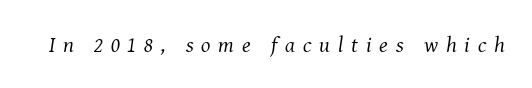
The image shows 22 px text type, italic (leaning right); set unusually wide letter spacing (+0.36 em), not underlined.
